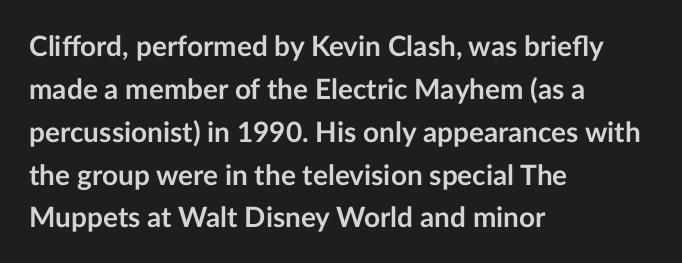
The image shows 28 px semibold sans-serif type, upright; set left-aligned, normal line spacing (1.53x), normal letter spacing, not underlined; low stroke contrast and a medium x-height.
